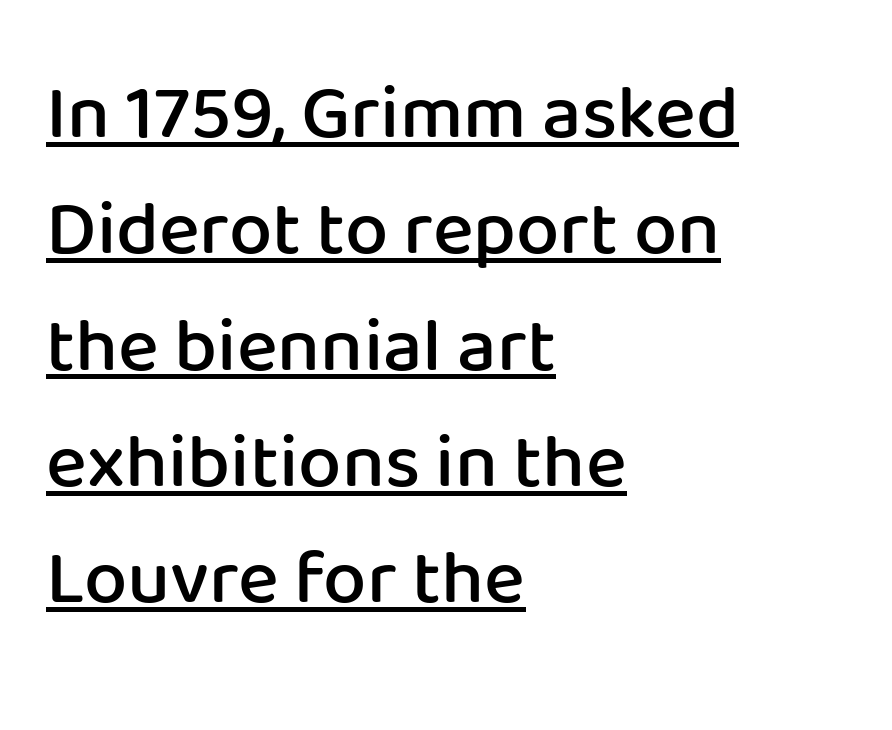
Q: Is the text bold? A: Semi-bold.
Q: Is the text italic (slanted)? A: No, it is upright.
Q: Is the typeface a serif or a sans-serif typeface? A: Sans-serif.
Q: Is the text underlined? A: Yes.
Q: How is the paragraph aligned? A: Left-aligned.
Q: Is the spacing between letters normal or unusually wide? A: Normal.
Q: Is the spacing between lines tight, normal or loose? A: Normal.
Q: Width (condensed, normal, or wide)? A: Normal.
Q: Stroke contrast? A: Low.
Q: x-height? A: Medium.
Q: Monospaced? A: No.
